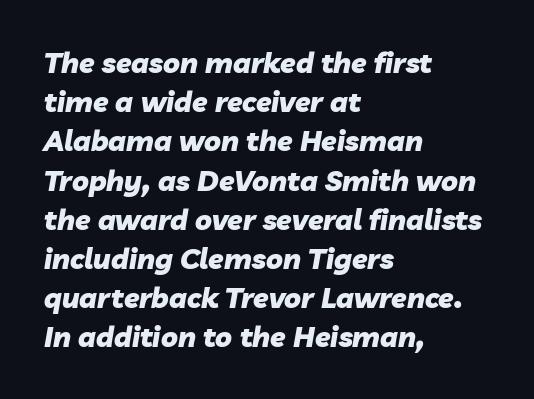
Q: Is the text bold? A: Yes.
Q: Is the text italic (slanted)? A: Yes, it leans right by about 10 degrees.
Q: Is the text underlined? A: No.
Q: How is the paragraph aligned? A: Left-aligned.
Q: Is the spacing between letters normal or unusually wide? A: Normal.
Q: Is the spacing between lines tight, normal or loose? A: Normal.
Q: Width (condensed, normal, or wide)? A: Normal.
Q: Stroke contrast? A: Low.
Q: x-height? A: Medium.
Q: Monospaced? A: No.
